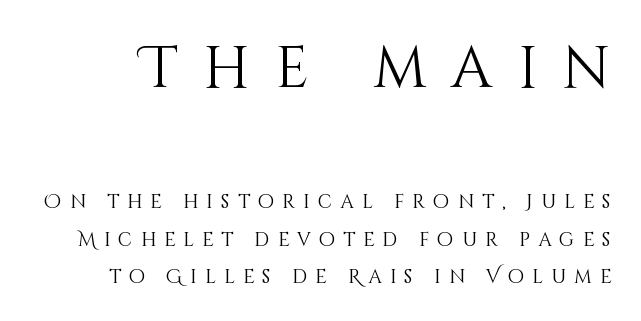
Is this a fixed-width face? No — the glyphs have proportional, varying widths. Does the bottom block carry the larger type? No, the top block does. Ink coverage per letter is moderate at most. The block of text is sparse from top to bottom, with ample space between rows.
